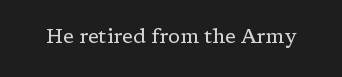
Q: Is the text bold? A: No.
Q: Is the text italic (slanted)? A: No, it is upright.
Q: Is the text underlined? A: No.
Q: Is the spacing between letters normal or unusually wide? A: Normal.
